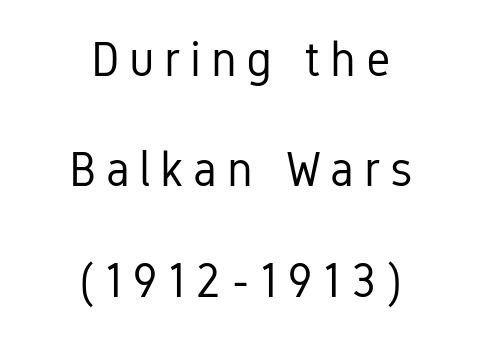
Q: Is the text bold? A: No.
Q: Is the text italic (slanted)? A: No, it is upright.
Q: Is the typeface a serif or a sans-serif typeface? A: Sans-serif.
Q: Is the text underlined? A: No.
Q: How is the paragraph aligned? A: Centered.
Q: Is the spacing between letters normal or unusually wide? A: Unusually wide.
Q: Is the spacing between lines tight, normal or loose? A: Loose.
Q: Width (condensed, normal, or wide)? A: Condensed.
Q: Stroke contrast? A: Low.
Q: x-height? A: Medium.
Q: Monospaced? A: No.
